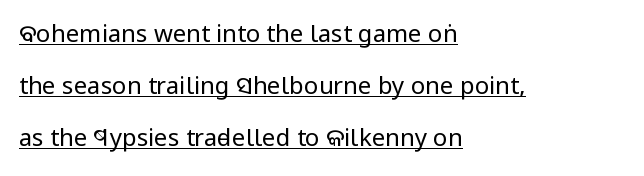
{"italic": "no", "bold": "no", "underline": "yes", "align": "left", "line_spacing": "loose", "line_spacing_ratio": 2.17, "letter_spacing": "normal", "letter_spacing_em": 0.0, "glyph_px": 24}
